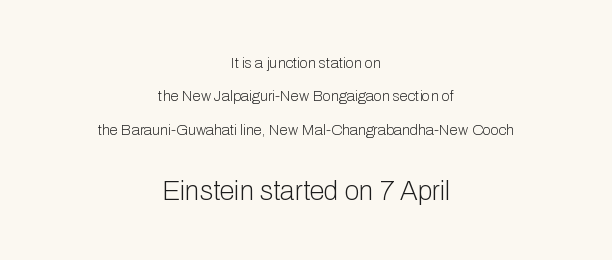
This sample is center-justified, so both line endings float freely. Notice how the stems are strictly vertical — no italics here. Descenders hang freely into open space. The rendering enlarges the type as you move from the upper chunk to the lower. Quick note: interline space is abundant. Unbolded letterforms with no extra heft.
